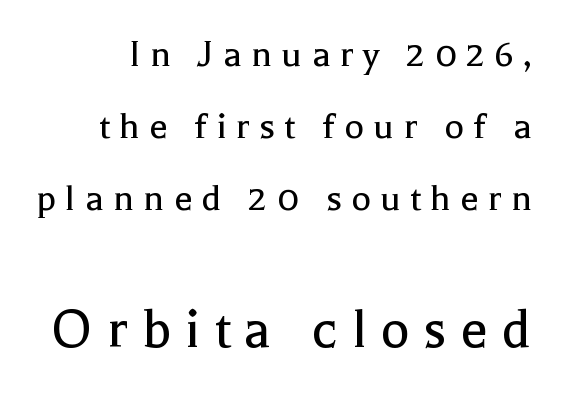
The image shows 61 px regular-weight serif type, upright; set line spacing 1.76x, unusually wide letter spacing (+0.23 em), not underlined; the second (bottom) block is 1.49x larger; a medium x-height.
